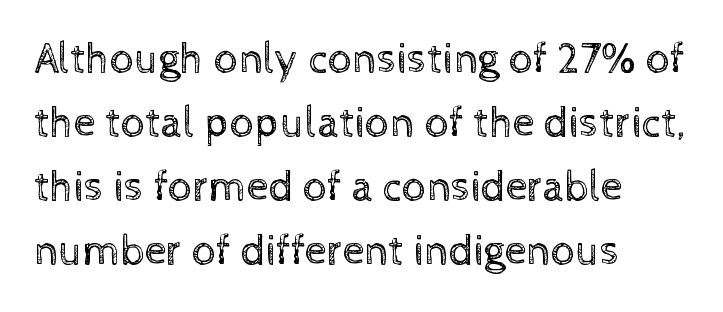
The image shows 43 px regular-weight type, upright; set left-aligned, normal line spacing (1.49x), normal letter spacing, not underlined; a medium x-height.
